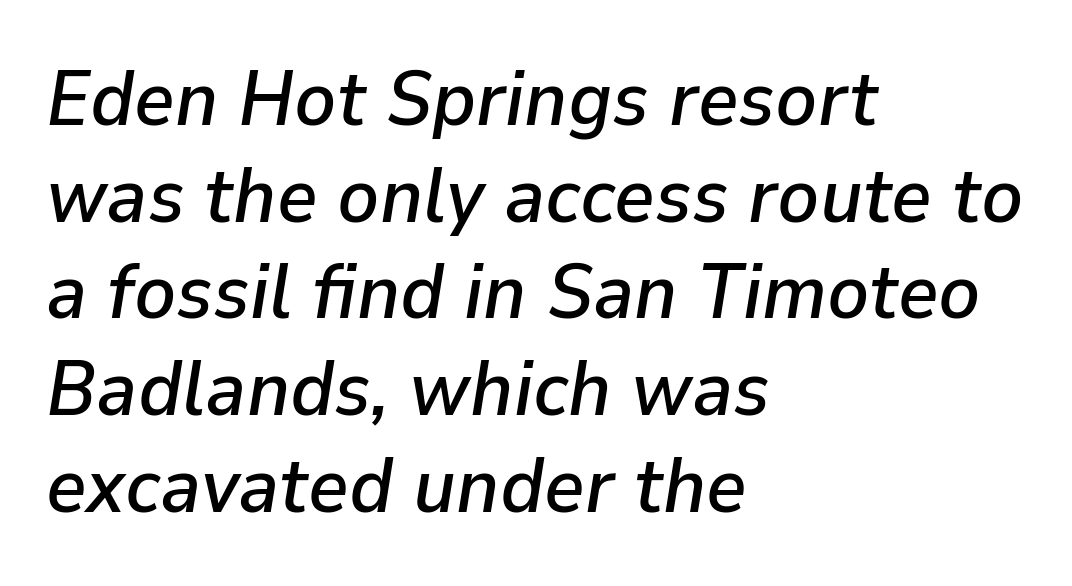
Q: Is the text italic (slanted)? A: Yes, it leans right by about 9 degrees.
Q: Is the text underlined? A: No.
Q: How is the paragraph aligned? A: Left-aligned.
Q: Is the spacing between letters normal or unusually wide? A: Normal.
Q: Width (condensed, normal, or wide)? A: Normal.
Q: Stroke contrast? A: Low.
Q: x-height? A: Medium.
Q: Monospaced? A: No.
